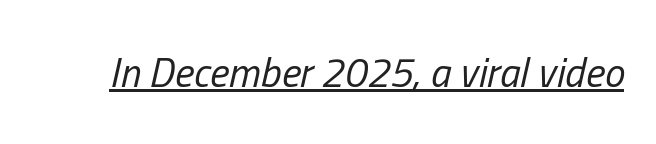
The image shows 41 px regular-weight, condensed type, italic (leaning right); set normal letter spacing, underlined; low stroke contrast and a medium x-height.
